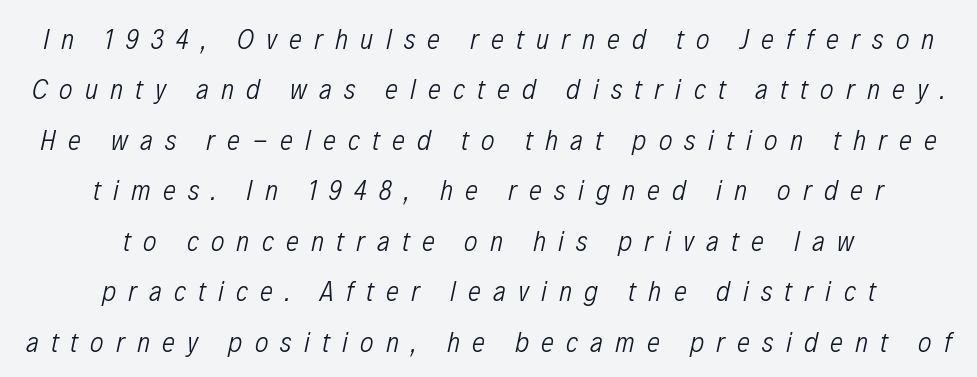
Stems and bowls with no extra thickness — not bold. These lines are rendered in a variable-pitch font. The gaps between neighbouring characters are conspicuously large. Every character sits at an angle, as italics do.
